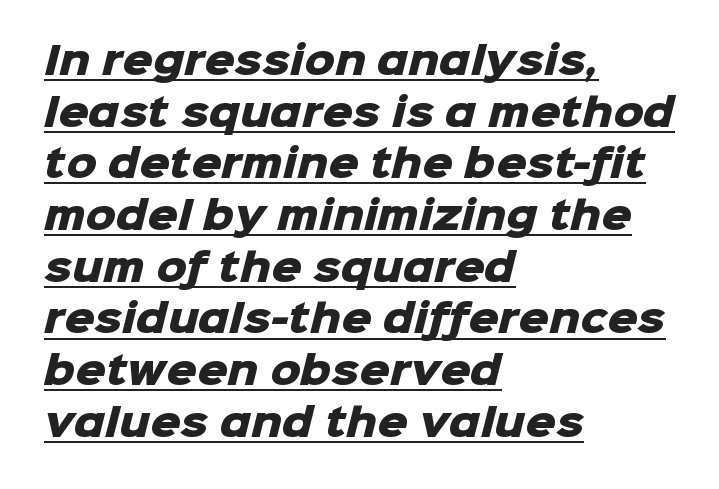
This sample keeps an unexceptional amount of space between lines. Students, this is bold: see how much ink each stroke carries. A typesetter would call this zero additional tracking. The face used here is proportionally spaced, like ordinary book or web type.
